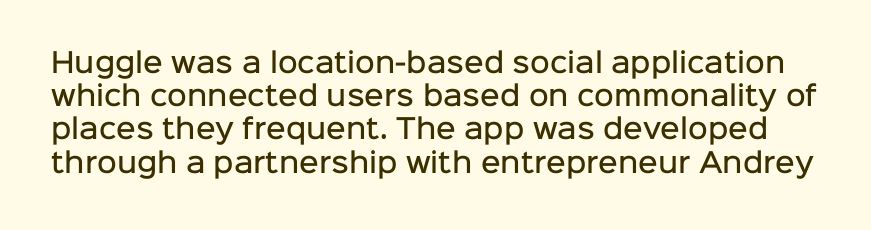
{"italic": "no", "bold": "semi", "underline": "no", "line_spacing_ratio": 1.23, "letter_spacing": "normal", "letter_spacing_em": 0.0, "glyph_px": 27}
